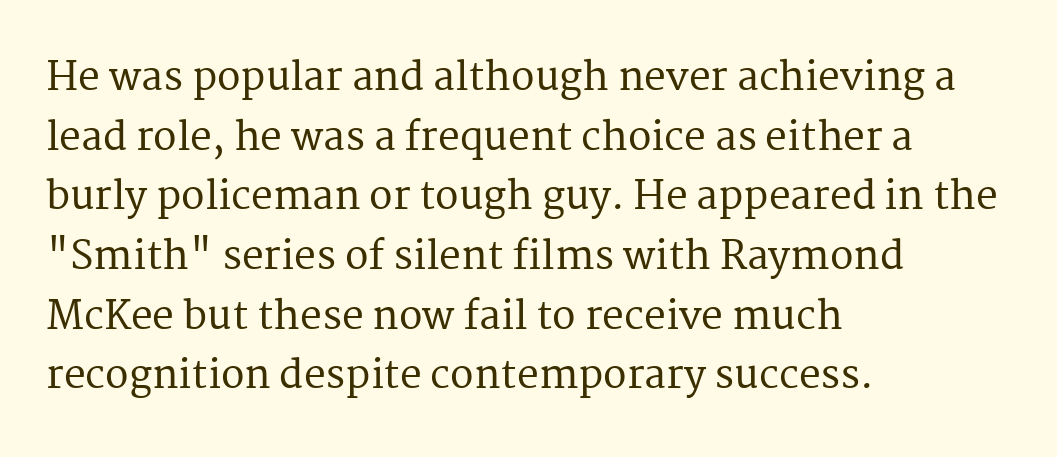
Underlining? Definitely not there. This rendering uses left alignment, leaving the right contour irregular. Whoever set this chose a conventional vertical rhythm. Proportional: the letters do not fall into vertical columns.
